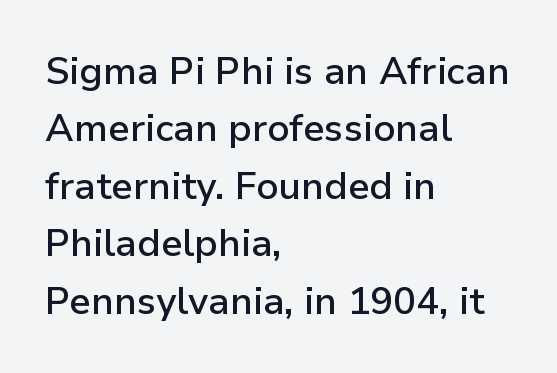
Q: Is the text bold? A: Semi-bold.
Q: Is the text italic (slanted)? A: No, it is upright.
Q: Is the typeface a serif or a sans-serif typeface? A: Sans-serif.
Q: Is the text underlined? A: No.
Q: How is the paragraph aligned? A: Left-aligned.
Q: Is the spacing between letters normal or unusually wide? A: Normal.
Q: Is the spacing between lines tight, normal or loose? A: Normal.
Q: Width (condensed, normal, or wide)? A: Normal.
Q: Stroke contrast? A: Low.
Q: x-height? A: Medium.
Q: Monospaced? A: No.
